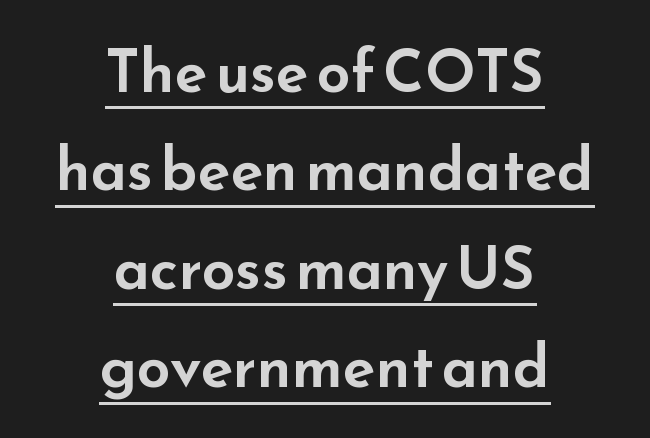
The image shows 60 px wide sans-serif type, upright; set centered, normal line spacing (1.64x), normal letter spacing, underlined; low stroke contrast and a small x-height.
